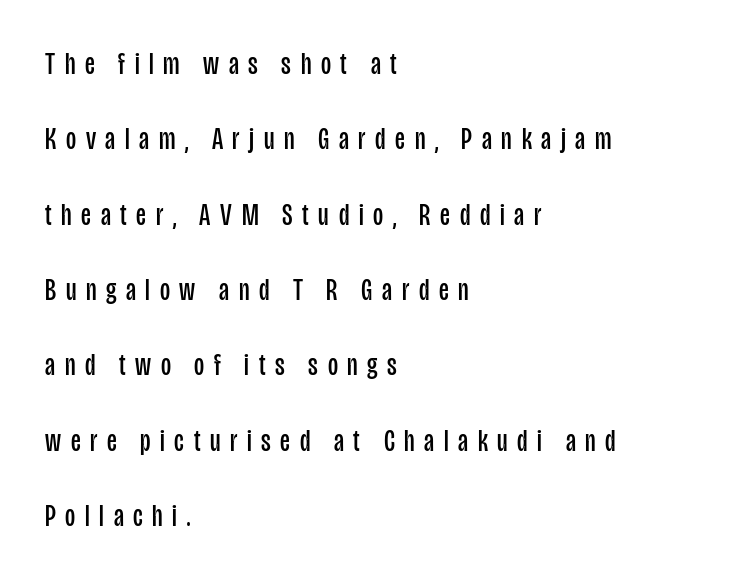
Q: Is the text bold? A: No.
Q: Is the text italic (slanted)? A: No, it is upright.
Q: Is the typeface a serif or a sans-serif typeface? A: Sans-serif.
Q: Is the text underlined? A: No.
Q: How is the paragraph aligned? A: Left-aligned.
Q: Is the spacing between letters normal or unusually wide? A: Unusually wide.
Q: Is the spacing between lines tight, normal or loose? A: Loose.
Q: Width (condensed, normal, or wide)? A: Condensed.
Q: Stroke contrast? A: Low.
Q: x-height? A: Large.
Q: Monospaced? A: No.
